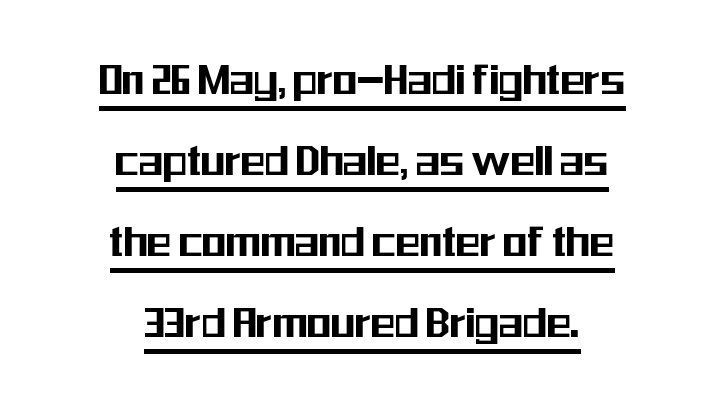
Q: Is the text italic (slanted)? A: No, it is upright.
Q: Is the typeface a serif or a sans-serif typeface? A: Sans-serif.
Q: Is the text underlined? A: Yes.
Q: How is the paragraph aligned? A: Centered.
Q: Is the spacing between letters normal or unusually wide? A: Normal.
Q: Is the spacing between lines tight, normal or loose? A: Normal.
Q: Width (condensed, normal, or wide)? A: Condensed.
Q: Stroke contrast? A: Medium.
Q: x-height? A: Medium.
Q: Monospaced? A: No.
